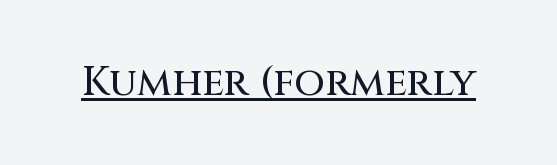
{"serif": "no", "italic": "no", "width": "normal", "stroke_contrast": "medium", "x_height": "large", "monospaced": "no", "underline": "yes", "letter_spacing": "normal", "letter_spacing_em": 0.0, "glyph_px": 40}
